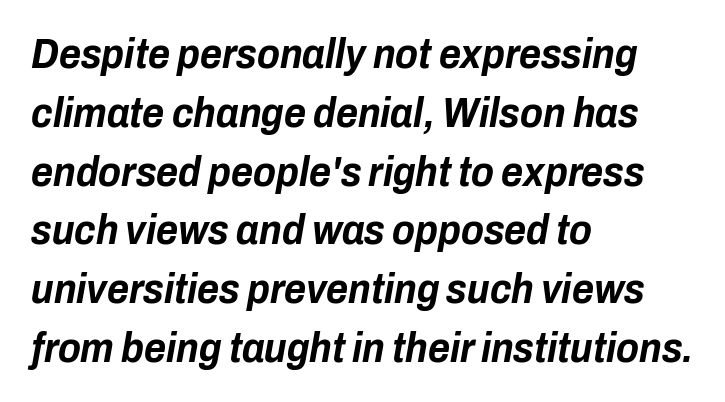
{"italic": "yes", "lean": "right", "slant_degrees": 10, "bold": "yes", "weight": "bold", "width": "condensed", "stroke_contrast": "low", "x_height": "medium", "monospaced": "no", "underline": "no", "align": "left", "line_spacing": "normal", "line_spacing_ratio": 1.4, "letter_spacing": "normal", "letter_spacing_em": 0.0, "glyph_px": 42}
